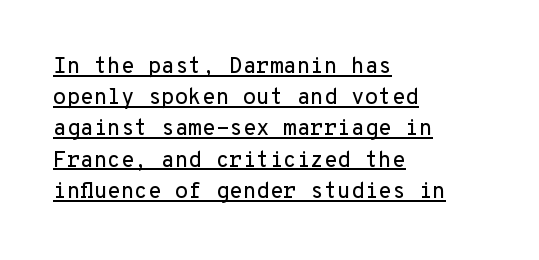
{"italic": "no", "underline": "yes", "align": "left", "line_spacing": "normal", "line_spacing_ratio": 1.42, "letter_spacing": "normal", "letter_spacing_em": 0.0, "glyph_px": 22}
